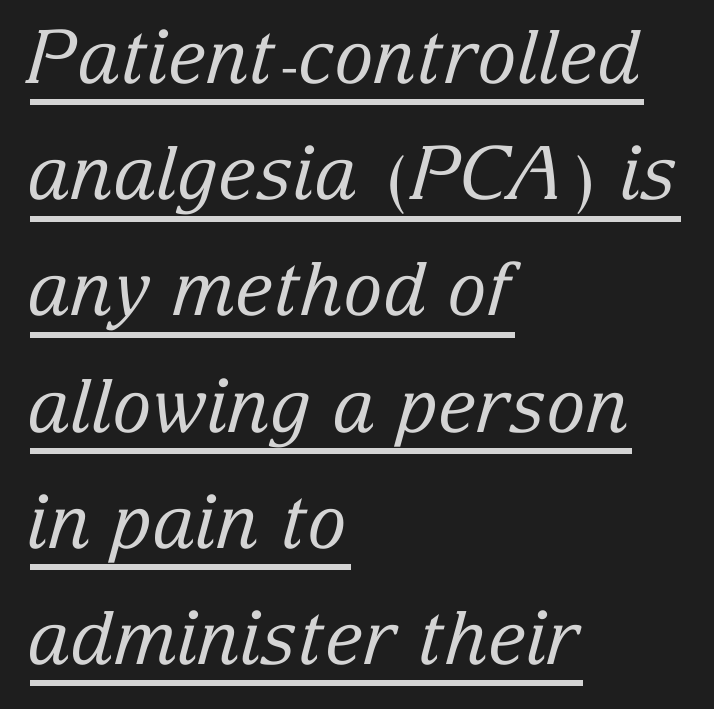
The rendered words wear a rule along their underside. A typesetter would call this proportional, since set widths differ per character. Emphasis-style slanted type is in use. How are the letters spaced? Ordinarily, with no added tracking.
